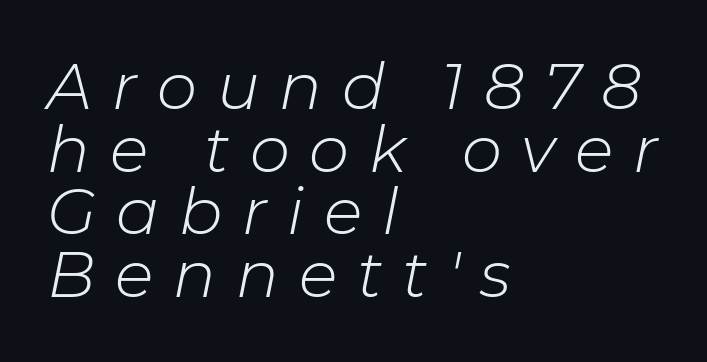
{"italic": "yes", "lean": "right", "slant_degrees": 11, "bold": "no", "weight": "light", "width": "normal", "stroke_contrast": "low", "x_height": "medium", "monospaced": "no", "underline": "no", "align": "left", "line_spacing": "tight", "line_spacing_ratio": 0.98, "letter_spacing": "wide", "letter_spacing_em": 0.31, "glyph_px": 64}
